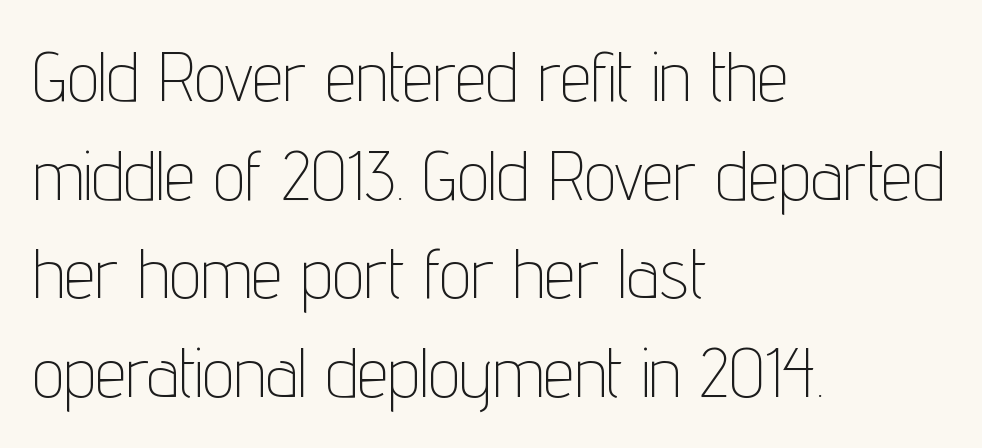
The image shows 70 px thin, condensed sans-serif type, upright; set left-aligned, normal line spacing (1.41x), normal letter spacing, not underlined; low stroke contrast and a medium x-height.
